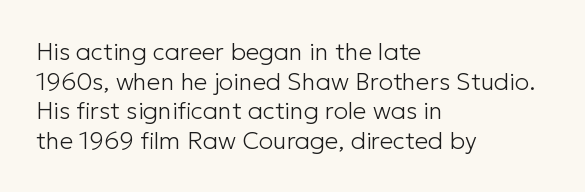
The image shows 24 px text type, upright; set left-aligned, line spacing 1.23x, normal letter spacing, not underlined.
